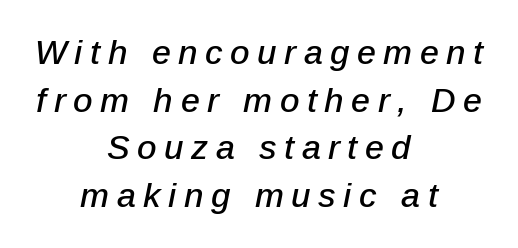
Q: Is the text italic (slanted)? A: Yes, it leans right by about 12 degrees.
Q: Is the text underlined? A: No.
Q: How is the paragraph aligned? A: Centered.
Q: Is the spacing between letters normal or unusually wide? A: Unusually wide.
Q: Is the spacing between lines tight, normal or loose? A: Normal.
Q: Width (condensed, normal, or wide)? A: Normal.
Q: Stroke contrast? A: Low.
Q: x-height? A: Medium.
Q: Monospaced? A: No.
